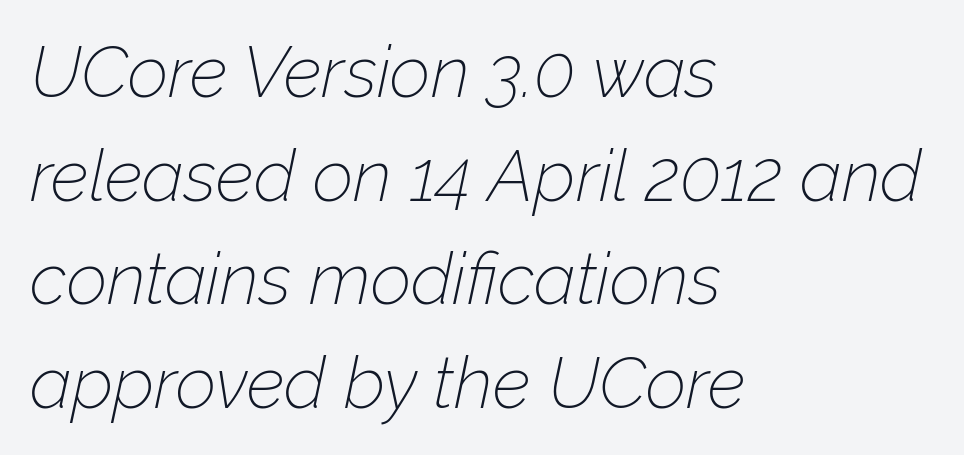
The image shows 71 px thin type, italic (leaning right); set left-aligned, normal line spacing (1.46x), normal letter spacing, not underlined; low stroke contrast and a medium x-height.
